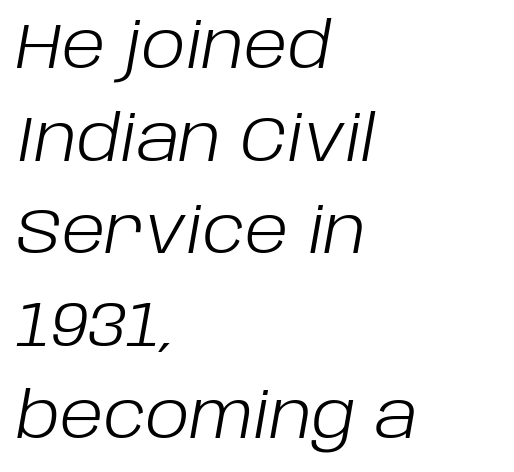
{"italic": "yes", "lean": "right", "slant_degrees": 10, "bold": "no", "weight": "light", "width": "normal", "stroke_contrast": "low", "x_height": "large", "monospaced": "no", "underline": "no", "align": "left", "line_spacing": "normal", "line_spacing_ratio": 1.47, "letter_spacing": "normal", "letter_spacing_em": 0.0, "glyph_px": 63}
